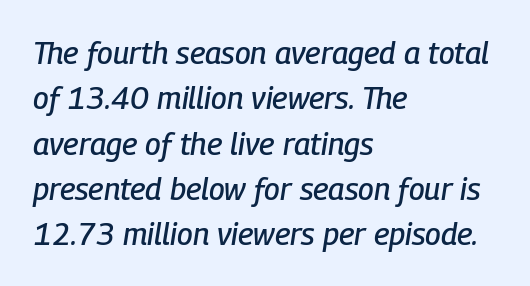
This sample uses plain, unmodified letter spacing. The passage shown is not underscored anywhere. Casual observation: everything's shoved over to the left. Honestly, the row spacing looks completely unremarkable. There's an unmistakable incline to the writing here. The face used here is proportionally spaced, like ordinary book or web type.
